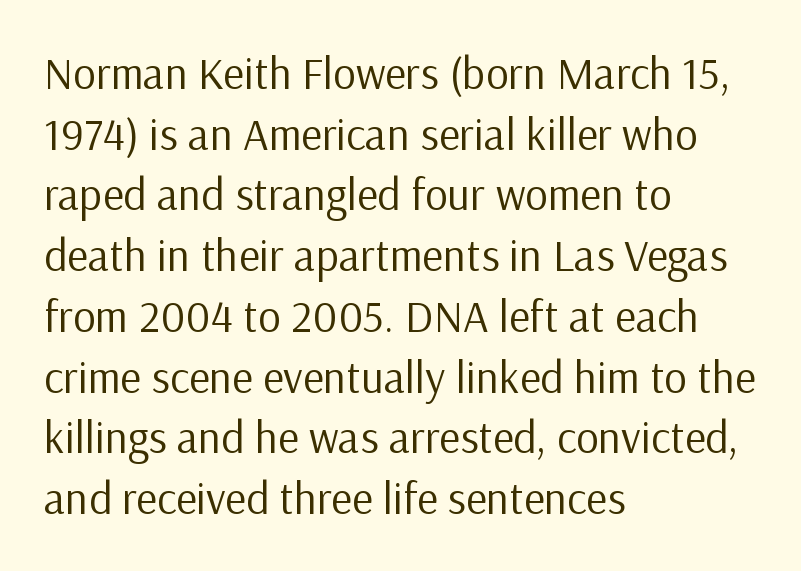
Q: Is the text bold? A: No.
Q: Is the text italic (slanted)? A: No, it is upright.
Q: Is the typeface a serif or a sans-serif typeface? A: Sans-serif.
Q: Is the text underlined? A: No.
Q: How is the paragraph aligned? A: Left-aligned.
Q: Is the spacing between letters normal or unusually wide? A: Normal.
Q: Is the spacing between lines tight, normal or loose? A: Normal.
Q: Width (condensed, normal, or wide)? A: Normal.
Q: Stroke contrast? A: Low.
Q: x-height? A: Medium.
Q: Monospaced? A: No.
